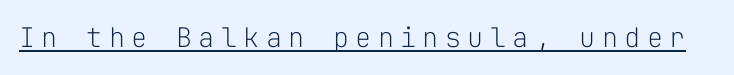
The image shows 27 px text type, upright; set unusually wide letter spacing (+0.23 em), underlined.
